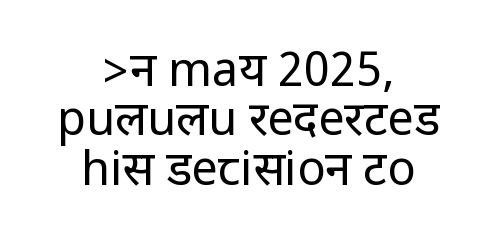
Q: Is the text bold? A: No.
Q: Is the text italic (slanted)? A: No, it is upright.
Q: Is the typeface a serif or a sans-serif typeface? A: Sans-serif.
Q: Is the text underlined? A: No.
Q: How is the paragraph aligned? A: Centered.
Q: Is the spacing between letters normal or unusually wide? A: Normal.
Q: Is the spacing between lines tight, normal or loose? A: Tight.
Q: Width (condensed, normal, or wide)? A: Condensed.
Q: Stroke contrast? A: Low.
